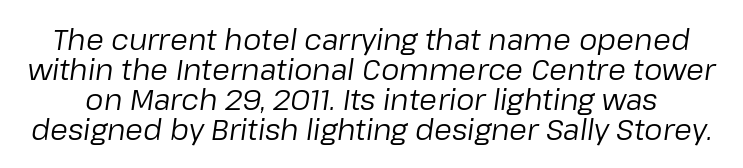
The image shows 29 px regular-weight type, italic (leaning right); set tight line spacing (1.04x), normal letter spacing, not underlined; low stroke contrast and a medium x-height.
